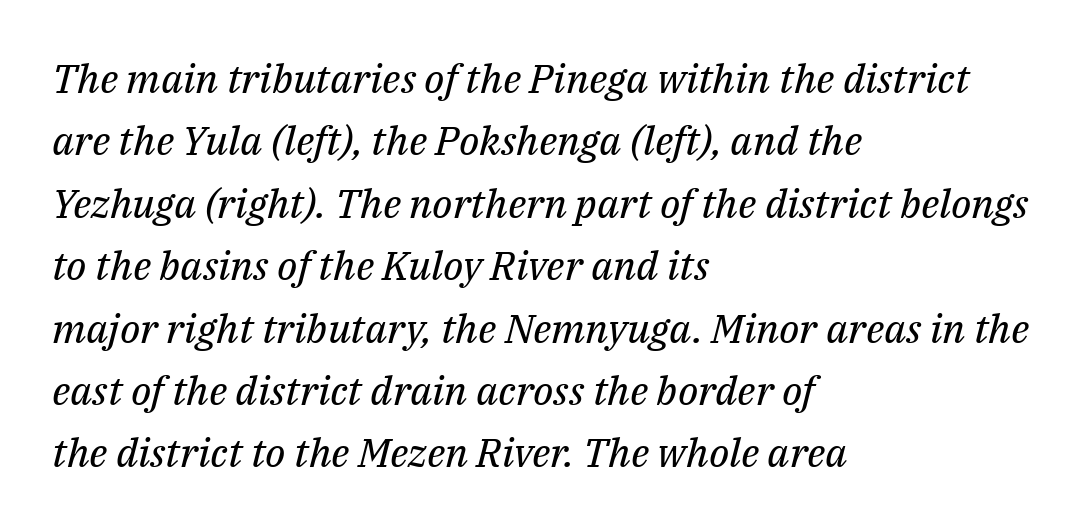
{"serif": "yes", "italic": "yes", "lean": "right", "slant_degrees": 14, "bold": "no", "weight": "regular", "width": "normal", "stroke_contrast": "medium", "x_height": "medium", "monospaced": "no", "underline": "no", "align": "left", "line_spacing": "normal", "line_spacing_ratio": 1.56, "letter_spacing": "normal", "letter_spacing_em": 0.0, "glyph_px": 40}
